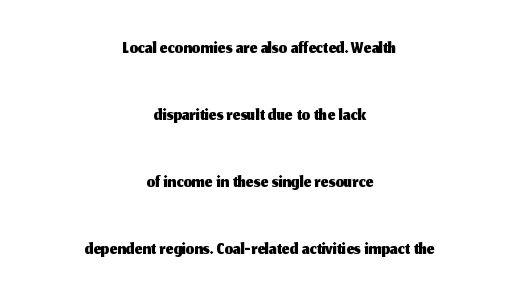
{"italic": "no", "underline": "no", "align": "center", "line_spacing": "loose", "line_spacing_ratio": 2.48, "letter_spacing": "normal", "letter_spacing_em": 0.0, "glyph_px": 27}
